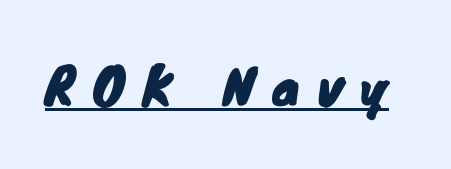
The image shows 50 px sans-serif type; set unusually wide letter spacing (+0.36 em), underlined; low stroke contrast and a small x-height.
